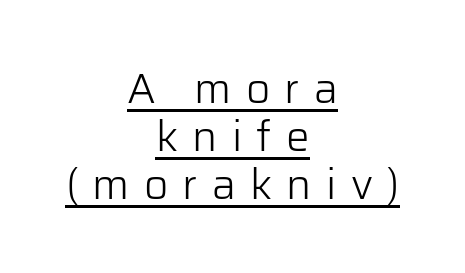
{"serif": "no", "italic": "no", "bold": "no", "weight": "light", "width": "normal", "stroke_contrast": "low", "x_height": "medium", "monospaced": "no", "underline": "yes", "align": "center", "line_spacing": "tight", "line_spacing_ratio": 1.14, "letter_spacing": "wide", "letter_spacing_em": 0.34, "glyph_px": 42}
